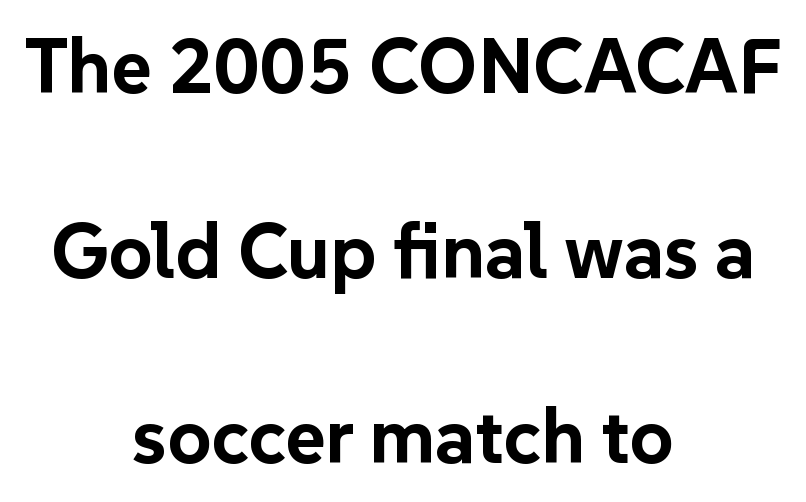
Italic? Not at all — the glyphs are vertical. The face used here is proportionally spaced, like ordinary book or web type. Spacing between characters is what you'd get straight out of the box. Descenders are the only things crossing below the line. The setting favours the middle, as headings and verse often do. Classification — sans serif.
